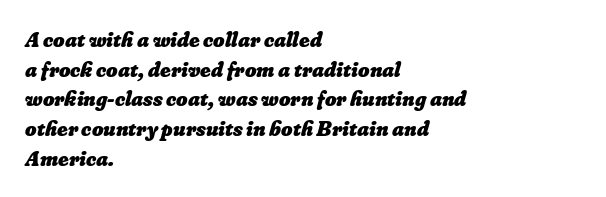
Q: Is the text bold? A: Yes.
Q: Is the text underlined? A: No.
Q: How is the paragraph aligned? A: Left-aligned.
Q: Is the spacing between letters normal or unusually wide? A: Normal.
Q: Is the spacing between lines tight, normal or loose? A: Normal.
